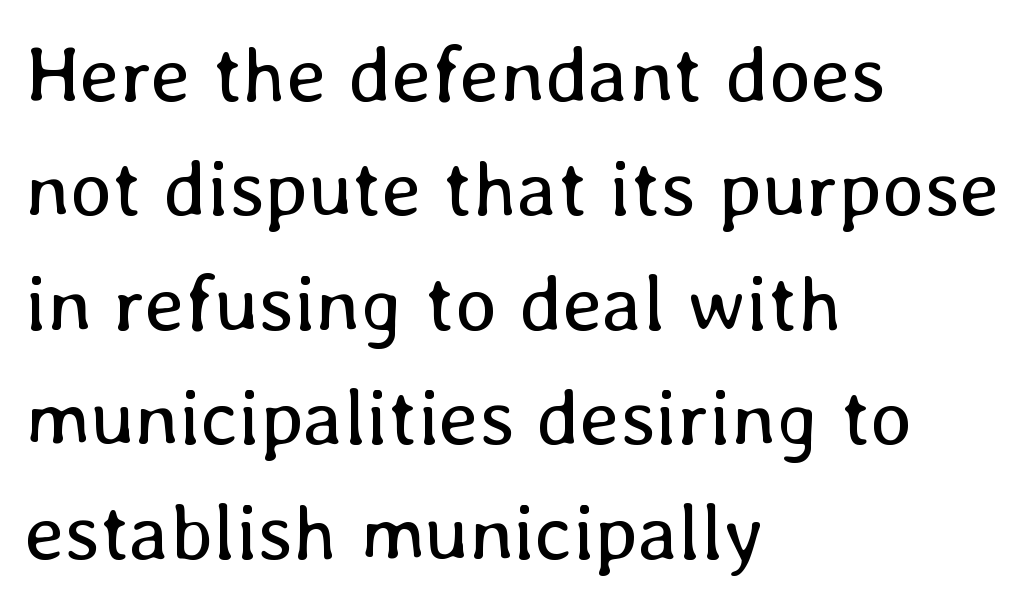
The image shows 80 px regular-weight type, upright; set left-aligned, normal line spacing (1.43x), normal letter spacing, not underlined; low stroke contrast and a medium x-height.
